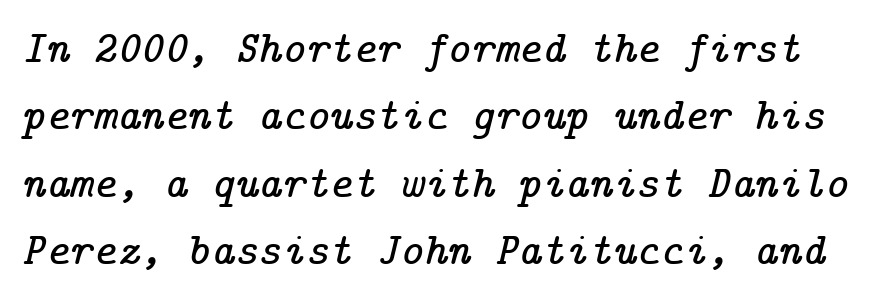
The image shows 45 px serif type, italic (leaning right); set normal line spacing (1.5x), normal letter spacing, not underlined; low stroke contrast and a medium x-height.
